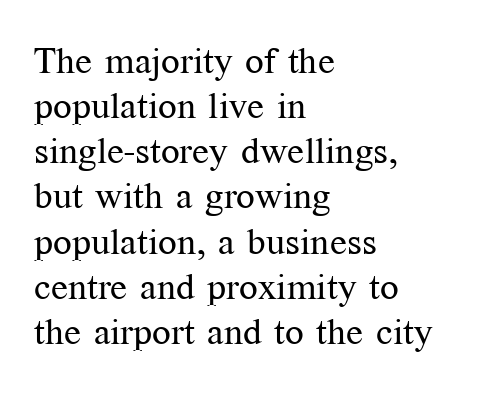
The image shows 37 px regular-weight serif type, upright; set left-aligned, line spacing 1.22x, normal letter spacing, not underlined; medium stroke contrast and a medium x-height.
